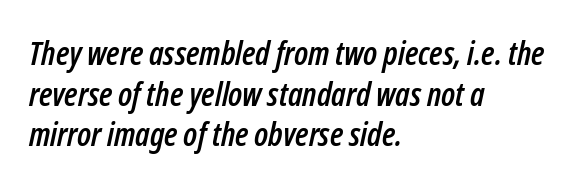
The image shows 33 px condensed type, italic (leaning right); set left-aligned, line spacing 1.23x, normal letter spacing, not underlined; low stroke contrast and a medium x-height.
